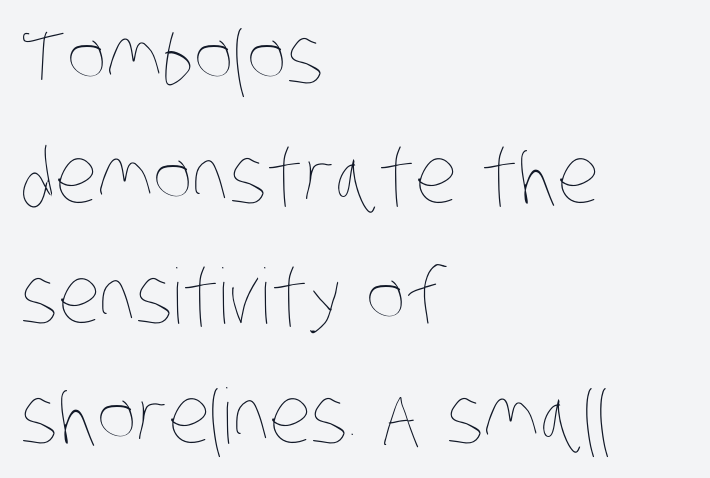
Q: Is the text bold? A: No.
Q: Is the text underlined? A: No.
Q: How is the paragraph aligned? A: Left-aligned.
Q: Is the spacing between letters normal or unusually wide? A: Normal.
Q: Is the spacing between lines tight, normal or loose? A: Normal.
Q: Width (condensed, normal, or wide)? A: Condensed.
Q: Stroke contrast? A: Low.
Q: x-height? A: Large.
Q: Monospaced? A: No.
